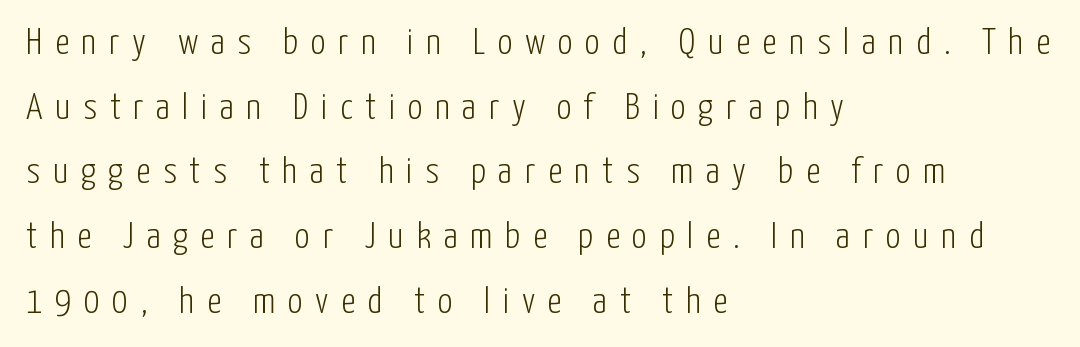
Q: Is the text bold? A: No.
Q: Is the text italic (slanted)? A: No, it is upright.
Q: Is the typeface a serif or a sans-serif typeface? A: Sans-serif.
Q: Is the text underlined? A: No.
Q: How is the paragraph aligned? A: Left-aligned.
Q: Is the spacing between letters normal or unusually wide? A: Unusually wide.
Q: Width (condensed, normal, or wide)? A: Condensed.
Q: Stroke contrast? A: Low.
Q: x-height? A: Medium.
Q: Monospaced? A: No.
